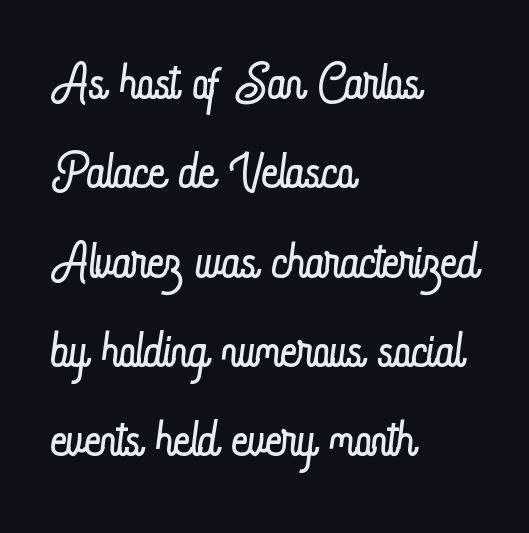
Spacing between characters is what you'd get straight out of the box. Bold? No — there's no thickening of the strokes. The ragged edge is on the right, which tells us the setting is flush left. Check under the words: just untouched page. Is this a fixed-width face? No — the glyphs have proportional, varying widths.
